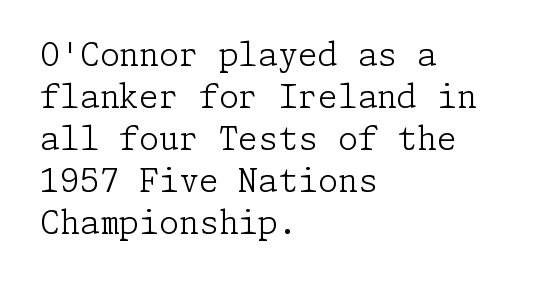
The image shows 32 px light serif type, upright; set left-aligned, normal line spacing (1.31x), normal letter spacing, not underlined; low stroke contrast and a medium x-height.
